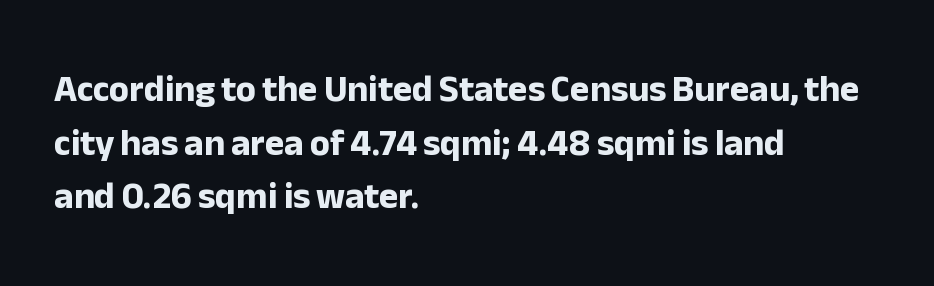
The image shows 37 px bold sans-serif type, upright; set left-aligned, normal line spacing (1.45x), normal letter spacing, not underlined; low stroke contrast and a medium x-height.
